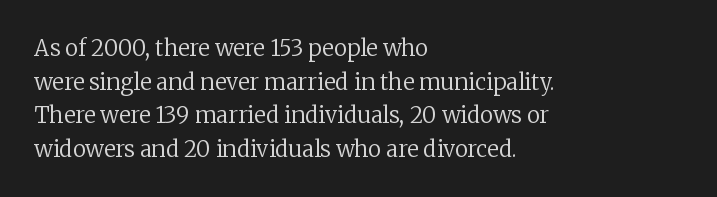
Unbolded letterforms with no extra heft. The letterforms sit shoulder to shoulder at normal distance. Line spacing here is normal. Glance below the letters and you will spot only blank space. Visually the block forms a straight wall on the left and a jagged coastline on the right.
